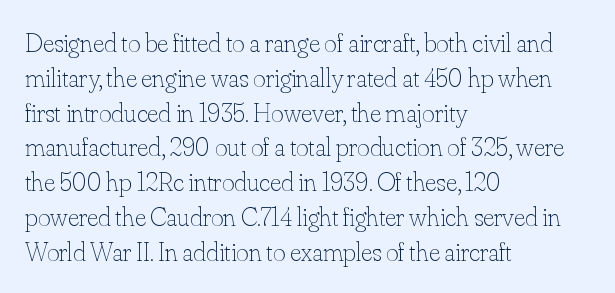
{"italic": "no", "bold": "no", "underline": "no", "align": "left", "line_spacing": "normal", "line_spacing_ratio": 1.29, "letter_spacing": "normal", "letter_spacing_em": 0.0, "glyph_px": 27}
